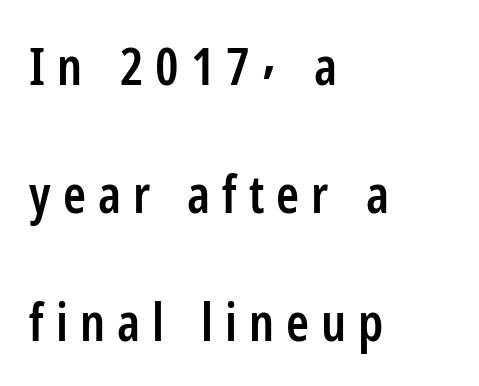
Does the copy run flush right? No — it runs flush left. Upright lettering throughout. A sans-serif font was chosen for this passage. Caption: expanded tracking, letters set apart. The face used here is proportionally spaced, like ordinary book or web type.
